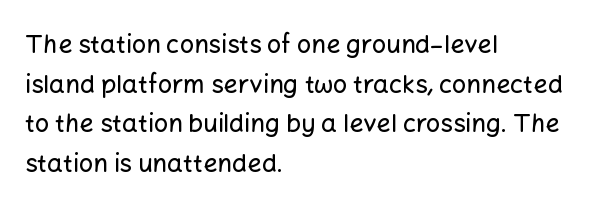
{"italic": "no", "underline": "no", "align": "left", "line_spacing": "normal", "line_spacing_ratio": 1.59, "letter_spacing": "normal", "letter_spacing_em": 0.0, "glyph_px": 25}
